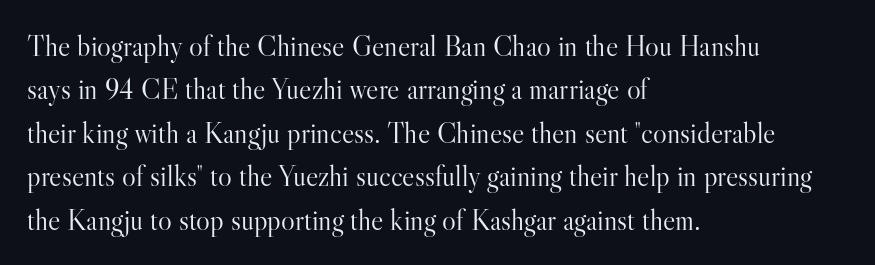
{"serif": "yes", "italic": "no", "bold": "no", "weight": "light", "width": "normal", "stroke_contrast": "high", "x_height": "small", "monospaced": "no", "underline": "no", "align": "left", "line_spacing": "normal", "line_spacing_ratio": 1.5, "letter_spacing": "normal", "letter_spacing_em": 0.0, "glyph_px": 29}
